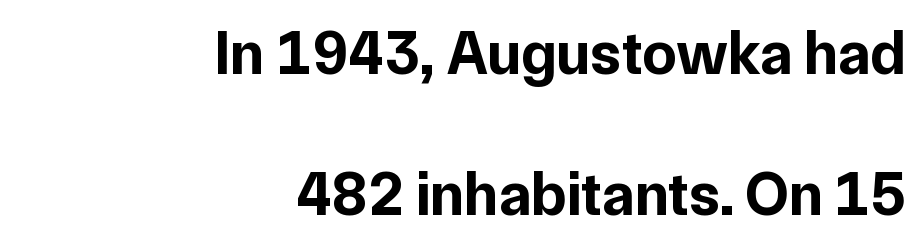
Strong, thick strokes mark this as bold type. These lines are rendered in a variable-pitch font. Does the lettering tilt? It doesn't — this is upright. Descender tails drop into unmarked territory. The rendering uses a large line-height, opening up the rows.
